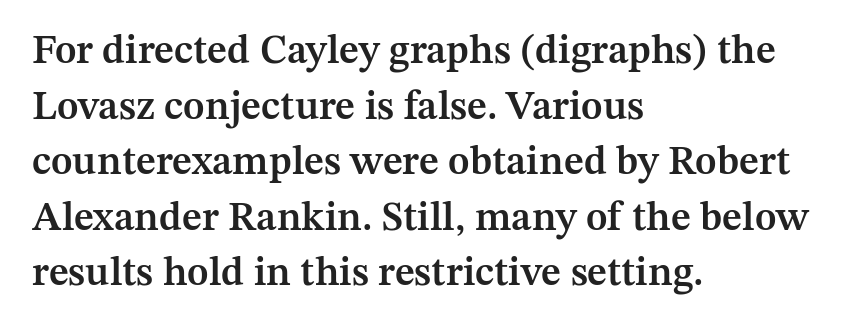
The axis of the letterforms is exactly vertical. The foot of each line stays bare and open. This rendering uses left alignment, leaving the right contour irregular. Stroke thickness is moderately raised; the sample reads as semibold.
